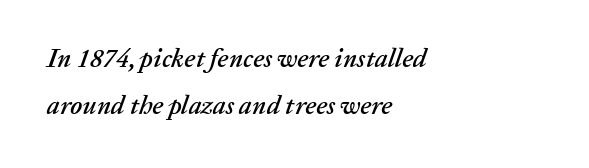
Between one letter and the next there's only the usual sliver of space. The string is rendered with underlining switched off. Short and long lines alike share a common starting point at left. An italicized treatment has been applied to the whole sample.
